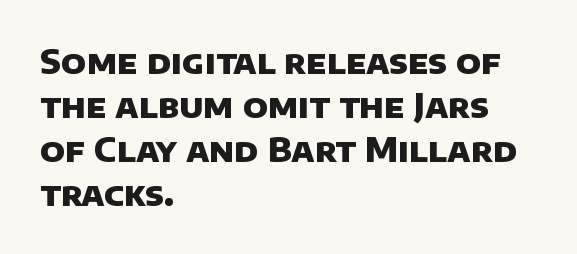
{"serif": "no", "bold": "yes", "weight": "heavy", "width": "normal", "stroke_contrast": "low", "x_height": "large", "monospaced": "no", "underline": "no", "align": "left", "line_spacing": "normal", "line_spacing_ratio": 1.33, "letter_spacing": "normal", "letter_spacing_em": 0.0, "glyph_px": 33}
